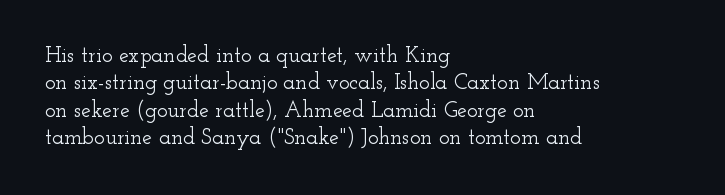
The lines are quadded left. Bare-footed words on every line. Notice how the stems are strictly vertical — no italics here. The gaps between neighbouring characters are ordinary and unremarkable.
